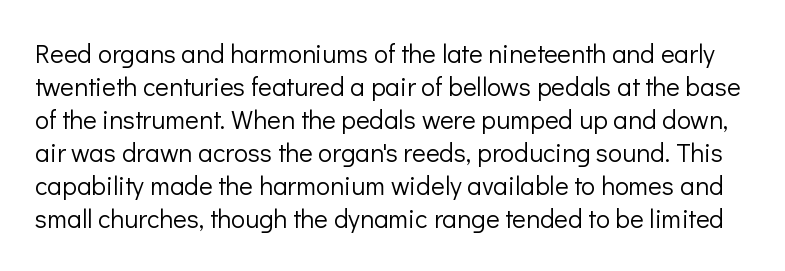
Q: Is the text bold? A: No.
Q: Is the text italic (slanted)? A: No, it is upright.
Q: Is the text underlined? A: No.
Q: Is the spacing between letters normal or unusually wide? A: Normal.
Q: Is the spacing between lines tight, normal or loose? A: Normal.
